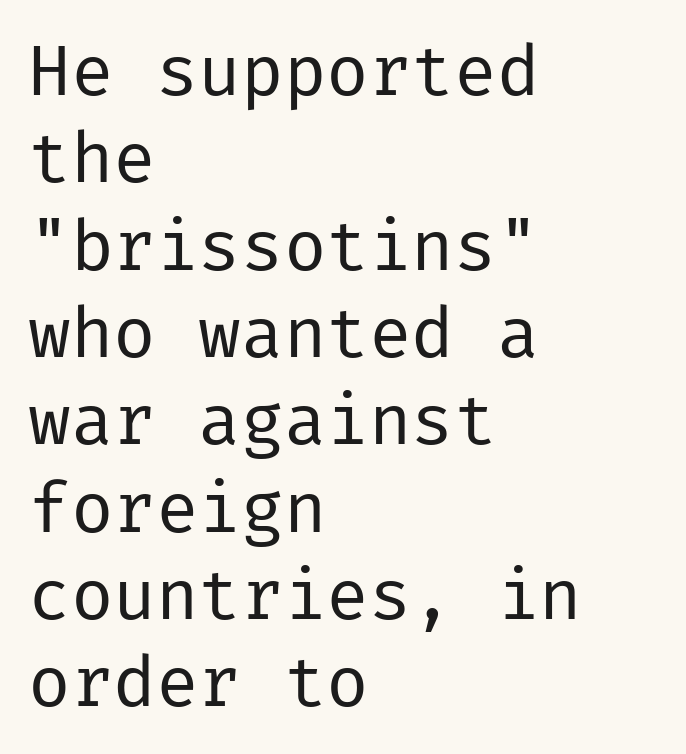
{"serif": "no", "italic": "no", "bold": "no", "weight": "regular", "width": "normal", "stroke_contrast": "low", "x_height": "medium", "underline": "no", "align": "left", "line_spacing_ratio": 1.23, "letter_spacing": "normal", "letter_spacing_em": 0.0, "glyph_px": 71}
